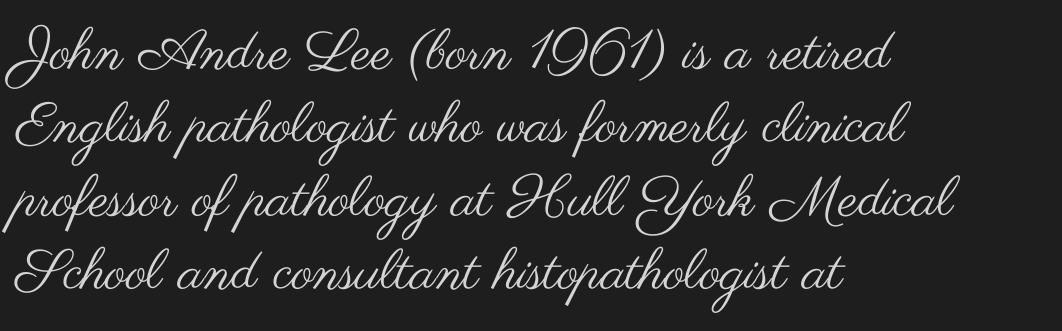
{"serif": "no", "bold": "no", "weight": "regular", "width": "wide", "stroke_contrast": "medium", "x_height": "small", "monospaced": "no", "underline": "no", "align": "left", "line_spacing": "normal", "line_spacing_ratio": 1.31, "letter_spacing": "normal", "letter_spacing_em": 0.0, "glyph_px": 56}
